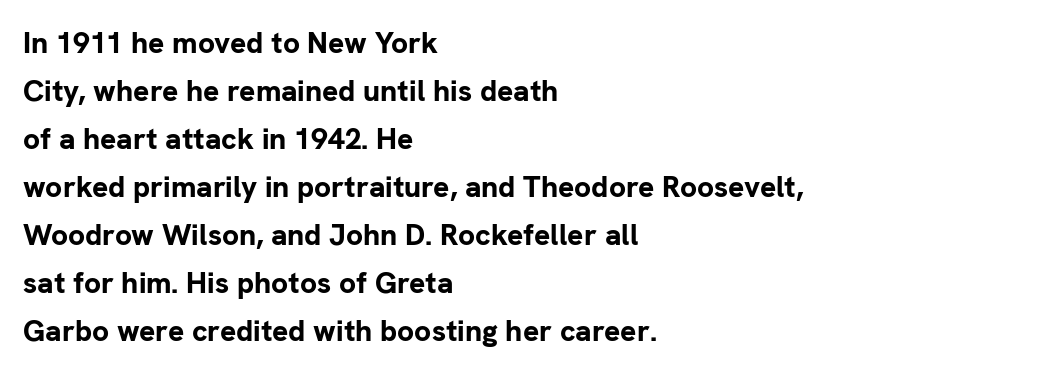
The image shows 30 px bold sans-serif type, upright; set left-aligned, normal line spacing (1.6x), normal letter spacing, not underlined; low stroke contrast and a medium x-height.
